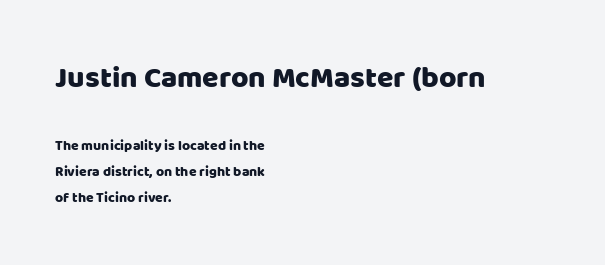
The image shows 30 px sans-serif type, upright; set left-aligned, line spacing 1.87x, normal letter spacing, not underlined; the first (top) block is 2.14x larger; low stroke contrast and a large x-height.
